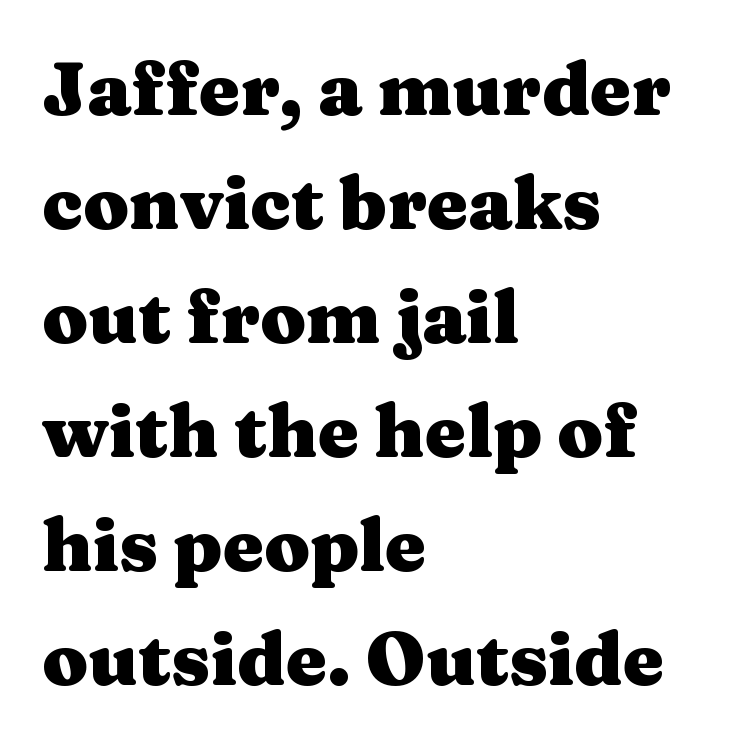
The image shows 74 px heavy, wide serif type, upright; set left-aligned, normal line spacing (1.54x), normal letter spacing, not underlined; medium stroke contrast and a medium x-height.
